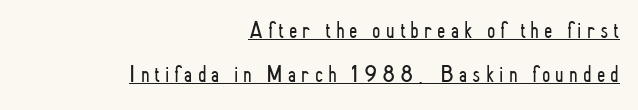
The image shows 24 px text type, upright; set right-aligned, line spacing 1.83x, unusually wide letter spacing (+0.21 em), underlined.
